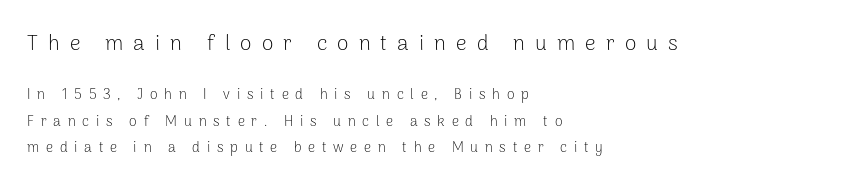
Anything drawn beneath the words? Only blank space. Letters have the restrained weight of plain body copy at most. The paragraph shown leans on its left margin. Between one letter and the next there's a generous, obvious gap. The initial chunk of copy outweighs the following chunk in type size.
